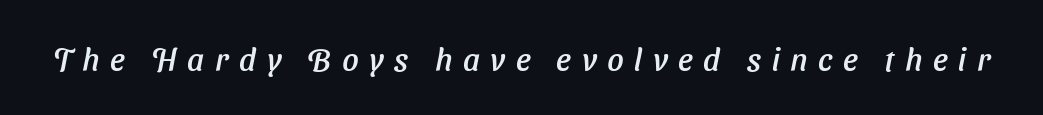
Q: Is the typeface a serif or a sans-serif typeface? A: Serif.
Q: Is the text underlined? A: No.
Q: Is the spacing between letters normal or unusually wide? A: Unusually wide.
Q: Width (condensed, normal, or wide)? A: Normal.
Q: Stroke contrast? A: Low.
Q: x-height? A: Medium.
Q: Monospaced? A: No.
